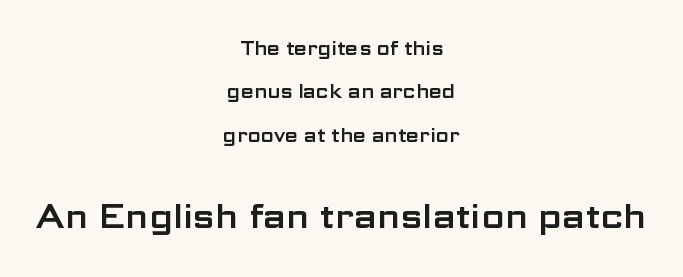
Q: Is the text italic (slanted)? A: No, it is upright.
Q: Is the typeface a serif or a sans-serif typeface? A: Sans-serif.
Q: Is the text underlined? A: No.
Q: How is the paragraph aligned? A: Centered.
Q: Is the spacing between letters normal or unusually wide? A: Normal.
Q: Is the spacing between lines tight, normal or loose? A: Loose.
Q: Which block of text is set in a larger size, the first (top) or the second (bottom)? A: The second (bottom) one.
Q: Width (condensed, normal, or wide)? A: Wide.
Q: Stroke contrast? A: Low.
Q: x-height? A: Medium.
Q: Monospaced? A: No.
